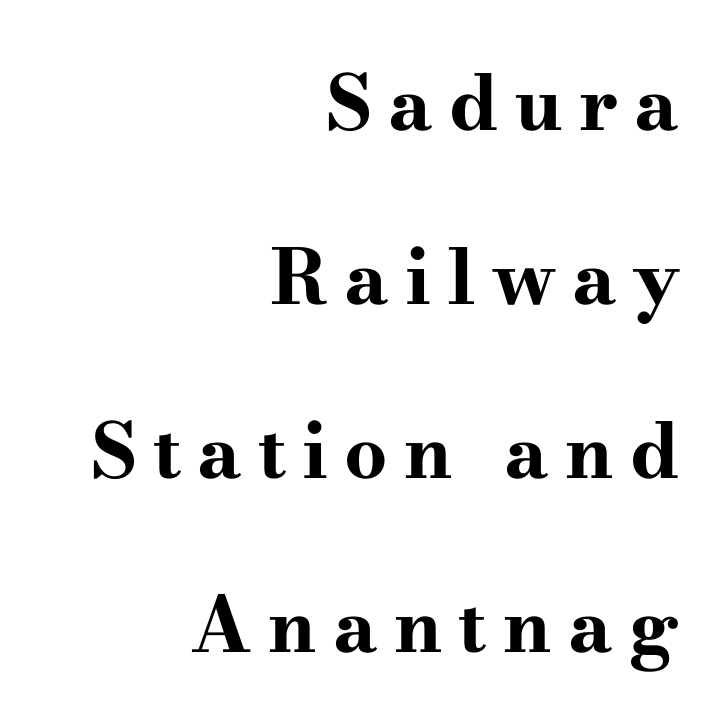
Vertical spacing — loose. The tracking reads as deliberately expanded to a designer's eye. Small tapered or slab feet sit at the stroke ends, so this counts as serif. How heavy is the stroke? Heavy — this is a bold. The area under the type is left untouched. The passage shown is typed in a proportional face where columns would drift.
